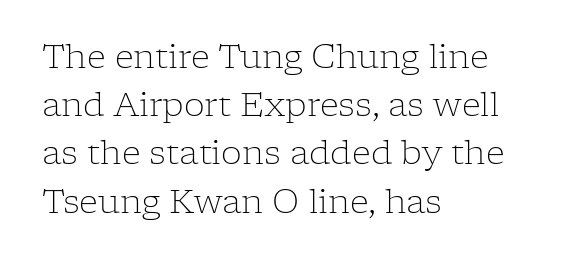
{"serif": "yes", "italic": "no", "bold": "no", "weight": "light", "width": "normal", "stroke_contrast": "low", "x_height": "medium", "monospaced": "no", "underline": "no", "align": "left", "line_spacing": "normal", "line_spacing_ratio": 1.46, "letter_spacing": "normal", "letter_spacing_em": 0.0, "glyph_px": 33}
